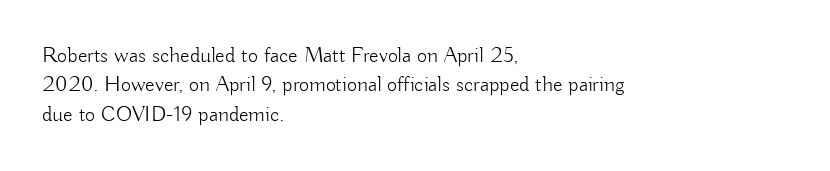
Bare-footed words on every line. Every stem runs plumb, perpendicular to the baseline. The typesetting does not lean heavy: it is not bold. Tracking value appears to be zero — textbook default spacing. The vertical gap from one line to the next is medium.
